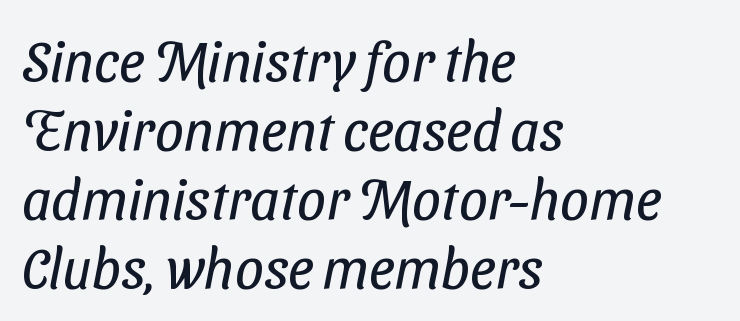
Q: Is the text bold? A: No.
Q: Is the typeface a serif or a sans-serif typeface? A: Sans-serif.
Q: Is the text underlined? A: No.
Q: How is the paragraph aligned? A: Left-aligned.
Q: Is the spacing between letters normal or unusually wide? A: Normal.
Q: Width (condensed, normal, or wide)? A: Condensed.
Q: Stroke contrast? A: Low.
Q: x-height? A: Medium.
Q: Monospaced? A: No.
